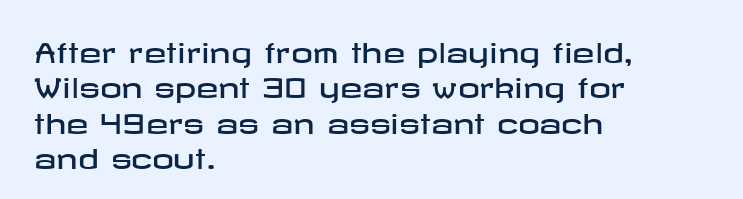
Q: Is the text italic (slanted)? A: No, it is upright.
Q: Is the text underlined? A: No.
Q: How is the paragraph aligned? A: Left-aligned.
Q: Is the spacing between letters normal or unusually wide? A: Normal.
Q: Is the spacing between lines tight, normal or loose? A: Normal.
